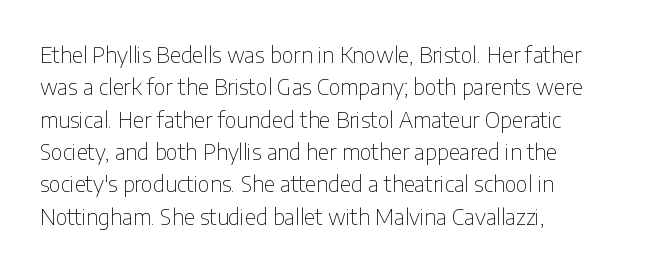
The image shows 22 px text type, upright; set left-aligned, normal line spacing (1.47x), normal letter spacing, not underlined.
